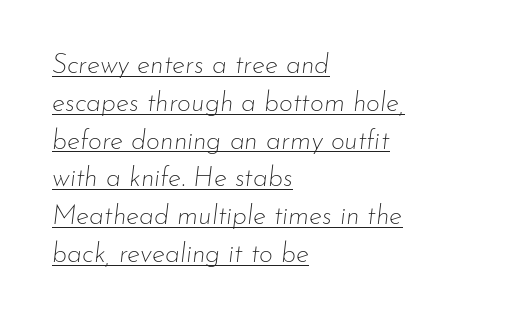
{"italic": "yes", "lean": "right", "slant_degrees": 7, "bold": "no", "underline": "yes", "align": "left", "line_spacing": "normal", "line_spacing_ratio": 1.4, "letter_spacing": "normal", "letter_spacing_em": 0.0, "glyph_px": 27}
